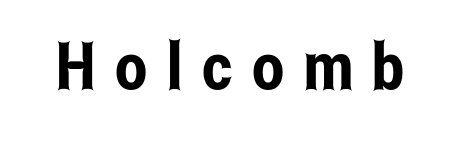
{"serif": "no", "italic": "no", "width": "condensed", "stroke_contrast": "low", "x_height": "medium", "monospaced": "no", "underline": "no", "letter_spacing": "wide", "letter_spacing_em": 0.29, "glyph_px": 65}
